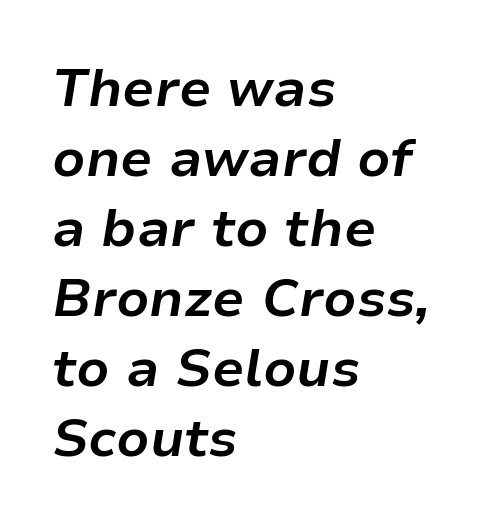
Varying glyph widths throughout — classic text-font behaviour. Horizontal bands of white between lines are of average thickness. Each line starts at the same left margin while the right side varies. Slanted lettering throughout. The gap between lines stays unmarked.
